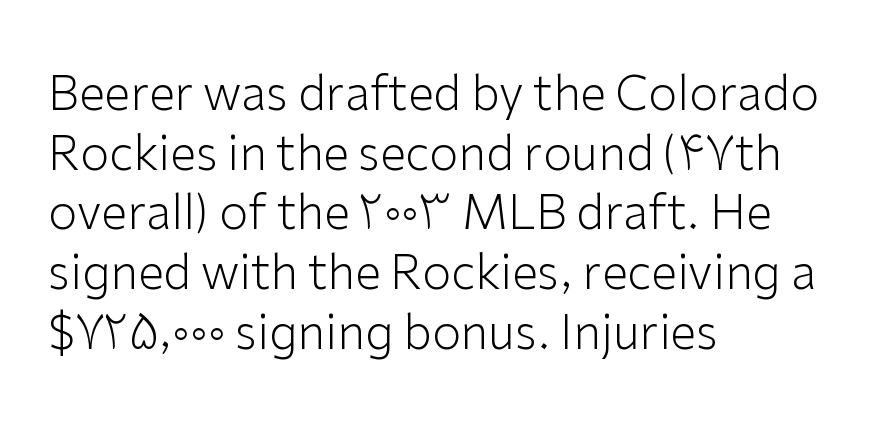
{"serif": "no", "italic": "no", "bold": "no", "weight": "light", "width": "normal", "stroke_contrast": "low", "x_height": "medium", "monospaced": "no", "underline": "no", "align": "left", "line_spacing": "normal", "line_spacing_ratio": 1.27, "letter_spacing": "normal", "letter_spacing_em": 0.0, "glyph_px": 47}
